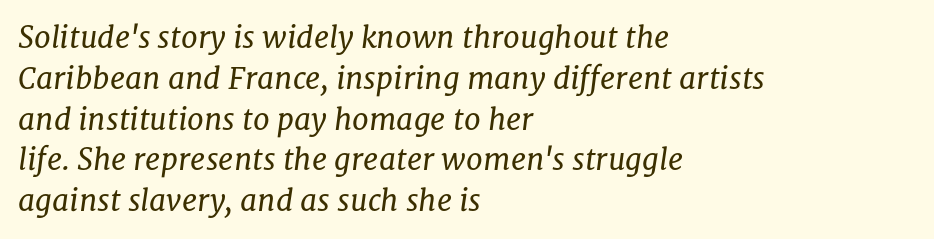
Q: Is the text bold? A: No.
Q: Is the text italic (slanted)? A: Yes, it leans right by about 8 degrees.
Q: Is the typeface a serif or a sans-serif typeface? A: Serif.
Q: Is the text underlined? A: No.
Q: How is the paragraph aligned? A: Left-aligned.
Q: Is the spacing between letters normal or unusually wide? A: Normal.
Q: Is the spacing between lines tight, normal or loose? A: Normal.
Q: Width (condensed, normal, or wide)? A: Normal.
Q: Stroke contrast? A: Low.
Q: x-height? A: Medium.
Q: Monospaced? A: No.
